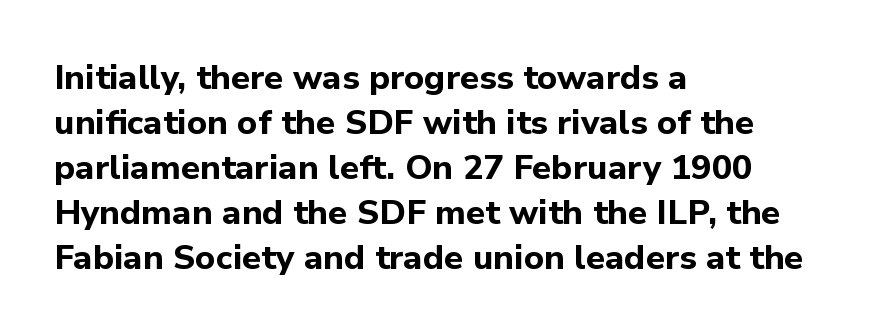
The image shows 34 px bold sans-serif type, upright; set left-aligned, normal line spacing (1.32x), normal letter spacing, not underlined; low stroke contrast and a medium x-height.
